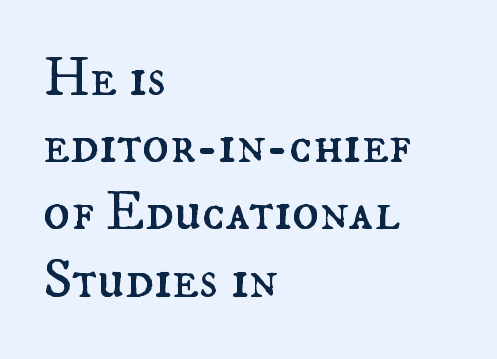
The image shows 56 px regular-weight type, upright; set left-aligned, line spacing 1.2x, normal letter spacing, not underlined; medium stroke contrast and a small x-height.
